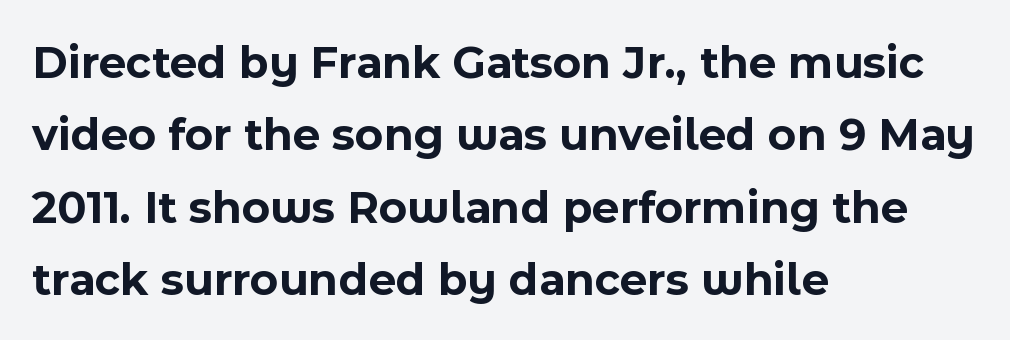
The strokes are fattened all the way to bold. These lines are composed in type without serifs. The passage shown is not underscored anywhere. Teacher's note: observe the even left margin — that is flush-left alignment.
